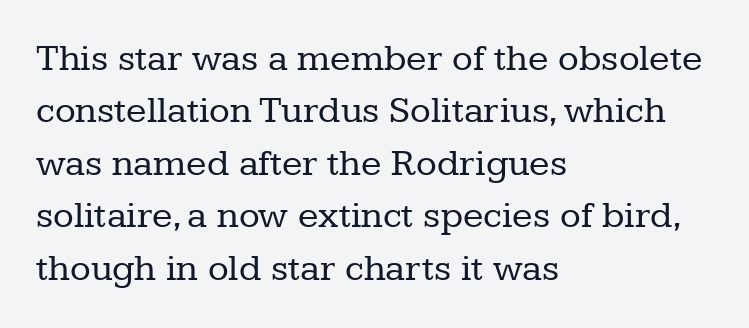
{"serif": "yes", "italic": "no", "bold": "no", "weight": "regular", "width": "normal", "stroke_contrast": "low", "x_height": "medium", "monospaced": "no", "underline": "no", "align": "left", "line_spacing": "normal", "line_spacing_ratio": 1.38, "letter_spacing": "normal", "letter_spacing_em": 0.0, "glyph_px": 38}
